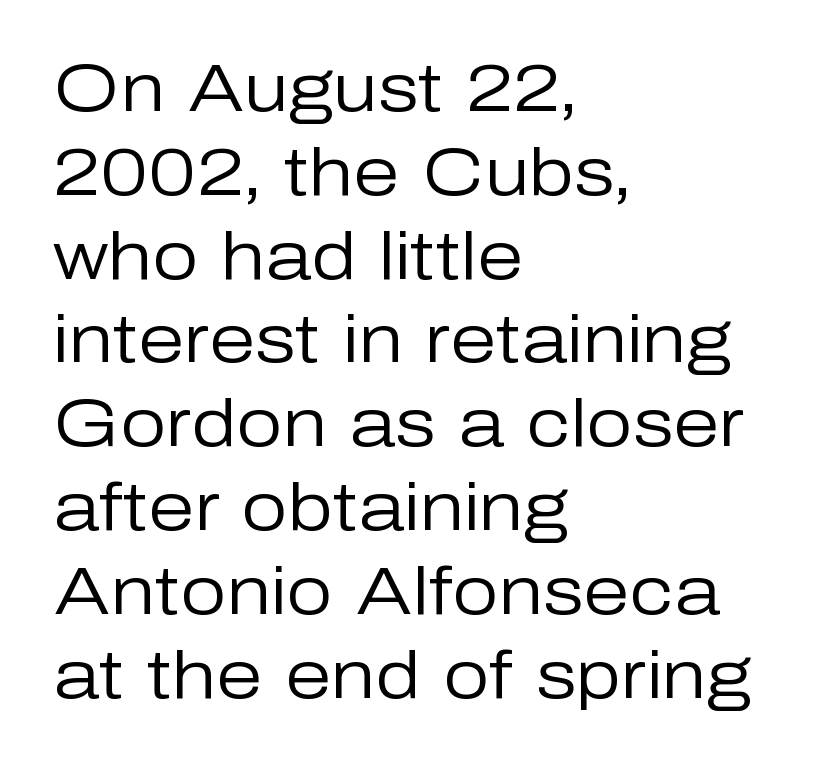
You could not count columns in this text — the font is proportionally spaced. This sample uses plain, unmodified letter spacing. Rows of type keep a routine distance in the vertical direction. Do the letters lean? They stand straight. Each stroke keeps to a modest, everyday thickness or less. This rendering features lettering with no underline.
